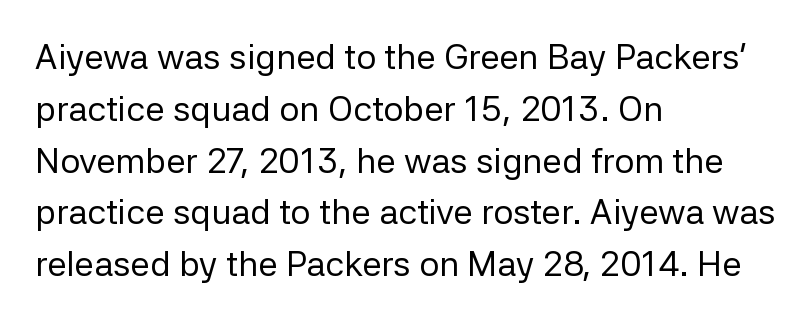
Q: Is the text bold? A: No.
Q: Is the text italic (slanted)? A: No, it is upright.
Q: Is the typeface a serif or a sans-serif typeface? A: Sans-serif.
Q: Is the text underlined? A: No.
Q: How is the paragraph aligned? A: Left-aligned.
Q: Is the spacing between letters normal or unusually wide? A: Normal.
Q: Is the spacing between lines tight, normal or loose? A: Normal.
Q: Width (condensed, normal, or wide)? A: Normal.
Q: Stroke contrast? A: Low.
Q: x-height? A: Medium.
Q: Monospaced? A: No.
